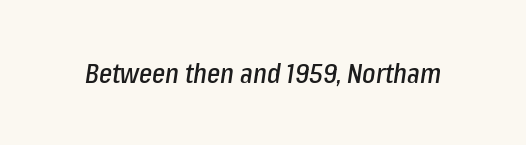
The image shows 28 px condensed type, italic (leaning right); set normal letter spacing, not underlined; low stroke contrast and a medium x-height.
